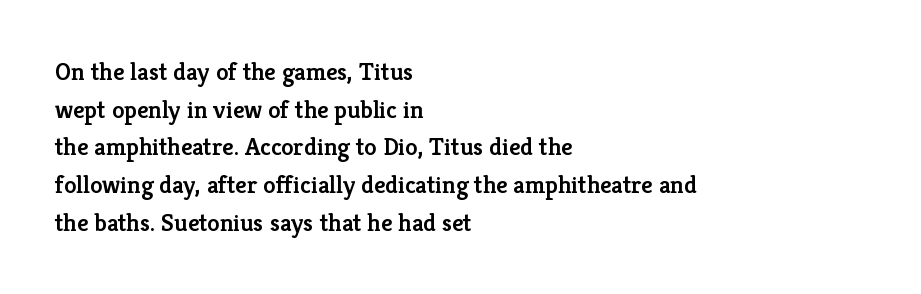
The foot of each line stays bare and open. Horizontal bands of white between lines are of average thickness. A fair bit of extra ink — the face is semibold, not bold. Where is the straight margin? On the left.
